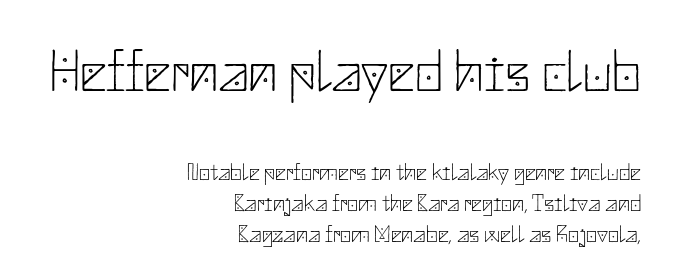
Q: Is the text bold? A: No.
Q: Is the text italic (slanted)? A: No, it is upright.
Q: Is the typeface a serif or a sans-serif typeface? A: Sans-serif.
Q: Is the text underlined? A: No.
Q: How is the paragraph aligned? A: Right-aligned.
Q: Is the spacing between letters normal or unusually wide? A: Normal.
Q: Is the spacing between lines tight, normal or loose? A: Normal.
Q: Which block of text is set in a larger size, the first (top) or the second (bottom)? A: The first (top) one.
Q: Width (condensed, normal, or wide)? A: Normal.
Q: Stroke contrast? A: Low.
Q: x-height? A: Small.
